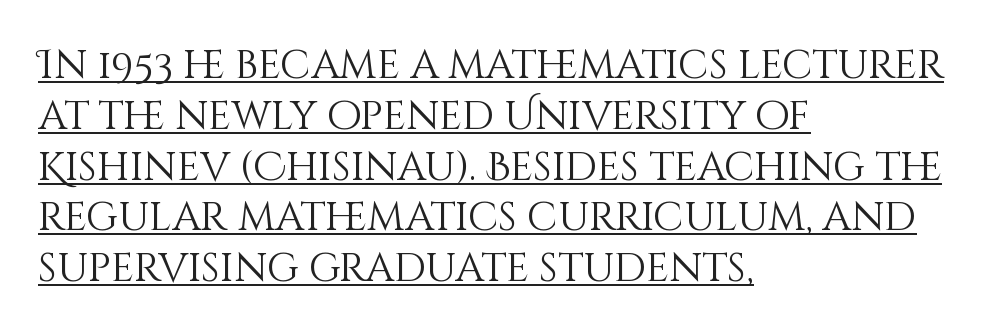
The lines are quadded left. This rendering features underlined lettering. Interline gaps are of average width in this sample. Italic? Not at all — the glyphs are vertical.
